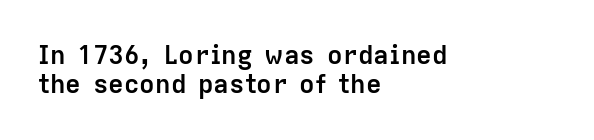
{"italic": "no", "bold": "yes", "underline": "no", "align": "left", "line_spacing": "tight", "line_spacing_ratio": 1.13, "letter_spacing": "normal", "letter_spacing_em": 0.0, "glyph_px": 26}
